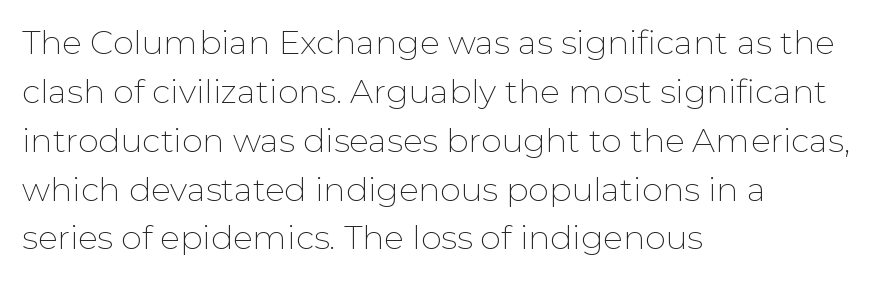
The weight tops out at a normal text grade. Line beginnings align vertically; line endings do not. These lines were composed using upright roman letters. Is this a sans? Yes — the strokes have no serifs. Does the leading feel generous? No, just average. Think of a printed novel: that variable character pitch is what you see here.
